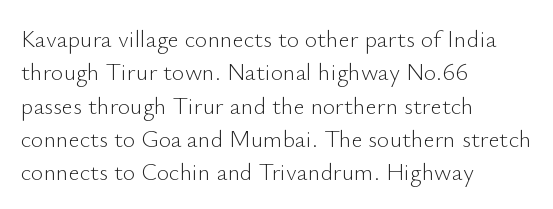
{"italic": "no", "bold": "no", "underline": "no", "align": "left", "line_spacing": "normal", "line_spacing_ratio": 1.39, "letter_spacing": "normal", "letter_spacing_em": 0.0, "glyph_px": 24}
